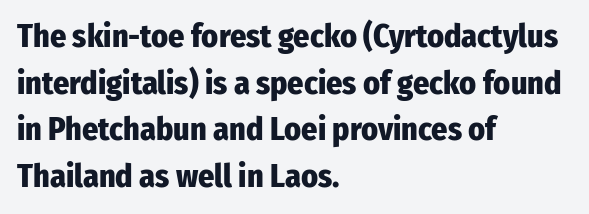
{"serif": "no", "italic": "no", "bold": "yes", "weight": "heavy", "width": "condensed", "stroke_contrast": "low", "x_height": "medium", "monospaced": "no", "underline": "no", "align": "left", "line_spacing": "normal", "line_spacing_ratio": 1.46, "letter_spacing": "normal", "letter_spacing_em": 0.0, "glyph_px": 32}
